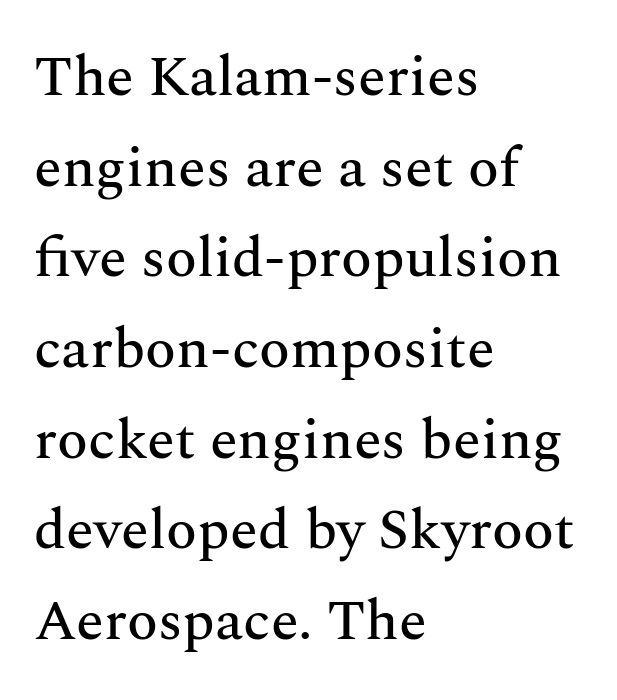
Q: Is the text italic (slanted)? A: No, it is upright.
Q: Is the typeface a serif or a sans-serif typeface? A: Serif.
Q: Is the text underlined? A: No.
Q: How is the paragraph aligned? A: Left-aligned.
Q: Is the spacing between letters normal or unusually wide? A: Normal.
Q: Is the spacing between lines tight, normal or loose? A: Normal.
Q: Width (condensed, normal, or wide)? A: Normal.
Q: Stroke contrast? A: Medium.
Q: x-height? A: Medium.
Q: Monospaced? A: No.
